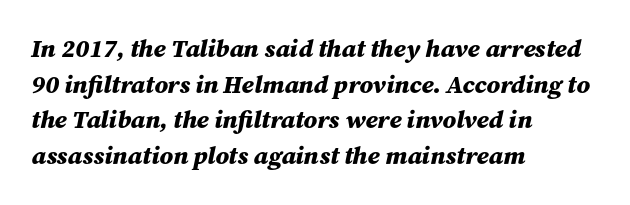
Q: Is the text bold? A: Yes.
Q: Is the text italic (slanted)? A: Yes, it leans right by about 12 degrees.
Q: Is the text underlined? A: No.
Q: How is the paragraph aligned? A: Left-aligned.
Q: Is the spacing between letters normal or unusually wide? A: Normal.
Q: Is the spacing between lines tight, normal or loose? A: Normal.
